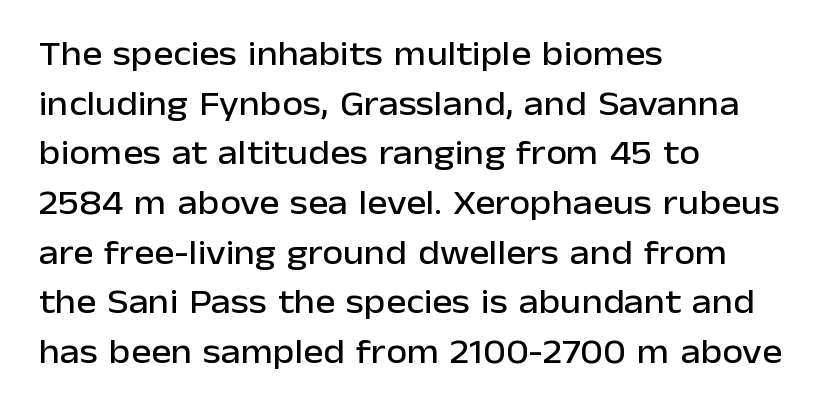
Q: Is the text italic (slanted)? A: No, it is upright.
Q: Is the typeface a serif or a sans-serif typeface? A: Sans-serif.
Q: Is the text underlined? A: No.
Q: How is the paragraph aligned? A: Left-aligned.
Q: Is the spacing between letters normal or unusually wide? A: Normal.
Q: Is the spacing between lines tight, normal or loose? A: Normal.
Q: Width (condensed, normal, or wide)? A: Normal.
Q: Stroke contrast? A: Low.
Q: x-height? A: Medium.
Q: Monospaced? A: No.
